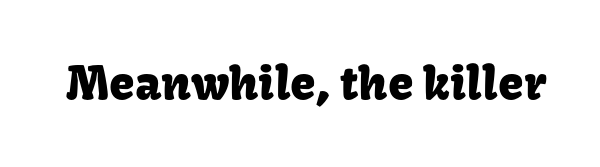
Q: Is the text italic (slanted)? A: No, it is upright.
Q: Is the typeface a serif or a sans-serif typeface? A: Sans-serif.
Q: Is the text underlined? A: No.
Q: Is the spacing between letters normal or unusually wide? A: Normal.
Q: Width (condensed, normal, or wide)? A: Normal.
Q: Stroke contrast? A: Low.
Q: x-height? A: Medium.
Q: Monospaced? A: No.
